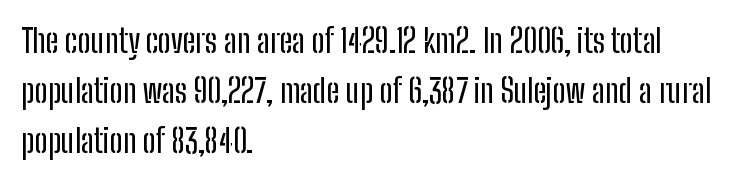
{"serif": "no", "italic": "no", "width": "condensed", "stroke_contrast": "low", "x_height": "medium", "monospaced": "no", "underline": "no", "align": "left", "line_spacing": "normal", "line_spacing_ratio": 1.56, "letter_spacing": "normal", "letter_spacing_em": 0.0, "glyph_px": 32}
